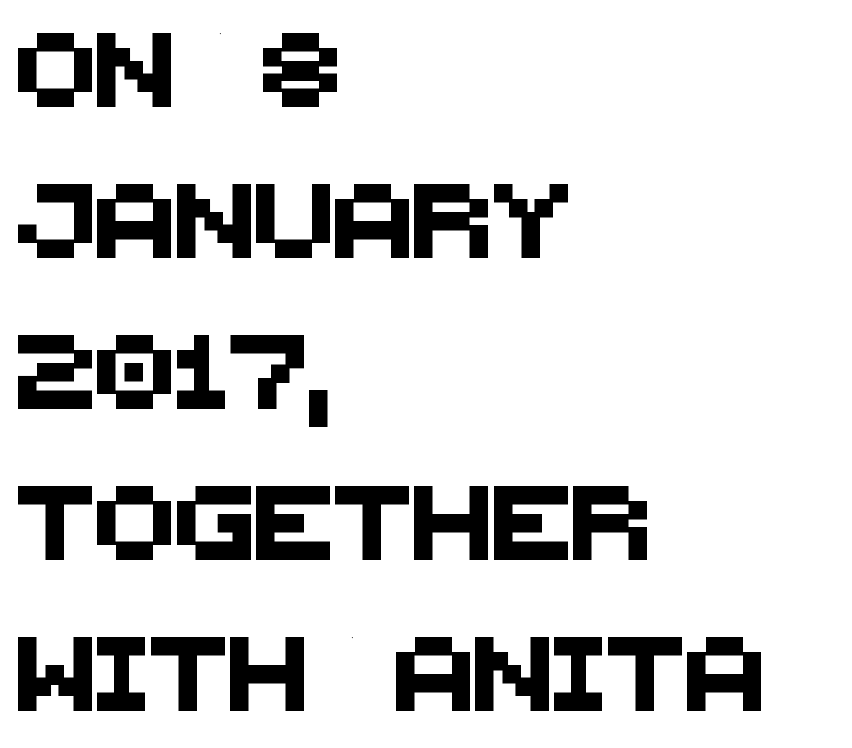
Vertical spacing — loose. Does the copy run flush right? No — it runs flush left. Nothing unusual about the tracking: characters are spaced as the font intends. Stroke terminals: plain, sans-serif.
